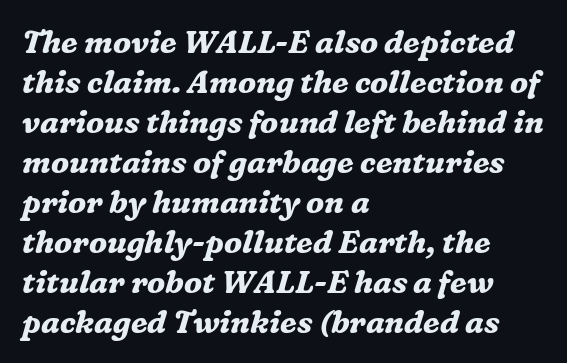
There is no visible air inserted between adjacent glyphs. Teacher's note: observe the even left margin — that is flush-left alignment. Examine the stroke ends and you'll spot serifs. Evenly set lines give the paragraph a standard silhouette.
